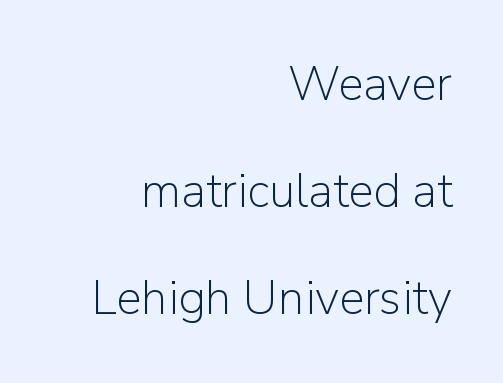
{"serif": "no", "italic": "no", "bold": "no", "weight": "light", "width": "normal", "stroke_contrast": "low", "x_height": "medium", "monospaced": "no", "underline": "no", "align": "right", "line_spacing": "loose", "line_spacing_ratio": 2.23, "letter_spacing": "normal", "letter_spacing_em": 0.0, "glyph_px": 48}
